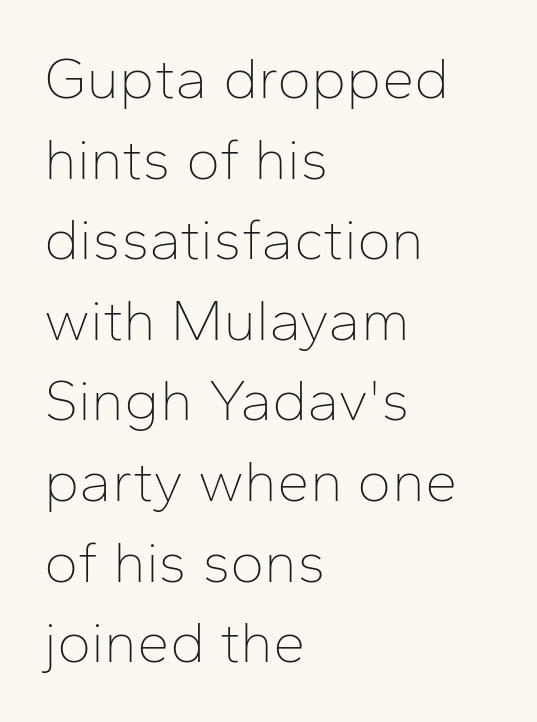
Q: Is the text bold? A: No.
Q: Is the text italic (slanted)? A: No, it is upright.
Q: Is the typeface a serif or a sans-serif typeface? A: Sans-serif.
Q: Is the text underlined? A: No.
Q: How is the paragraph aligned? A: Left-aligned.
Q: Is the spacing between letters normal or unusually wide? A: Normal.
Q: Is the spacing between lines tight, normal or loose? A: Normal.
Q: Width (condensed, normal, or wide)? A: Normal.
Q: Stroke contrast? A: Low.
Q: x-height? A: Medium.
Q: Monospaced? A: No.
